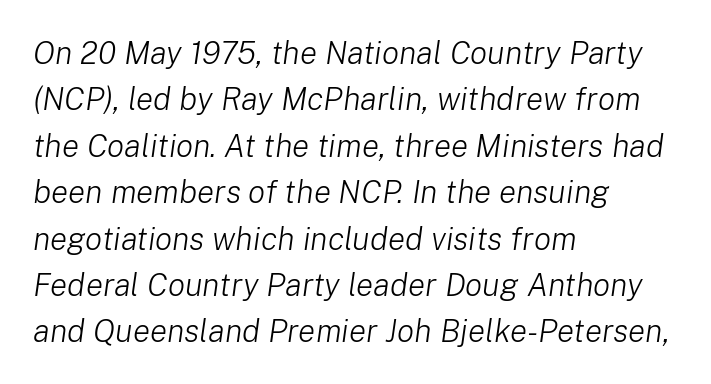
{"italic": "yes", "lean": "right", "slant_degrees": 8, "bold": "no", "weight": "light", "width": "normal", "stroke_contrast": "low", "x_height": "medium", "monospaced": "no", "underline": "no", "align": "left", "line_spacing": "normal", "line_spacing_ratio": 1.45, "letter_spacing": "normal", "letter_spacing_em": 0.0, "glyph_px": 32}
